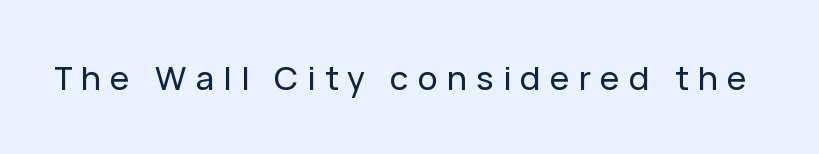
{"serif": "no", "italic": "no", "width": "normal", "stroke_contrast": "low", "x_height": "medium", "monospaced": "no", "underline": "no", "letter_spacing": "wide", "letter_spacing_em": 0.28, "glyph_px": 33}
